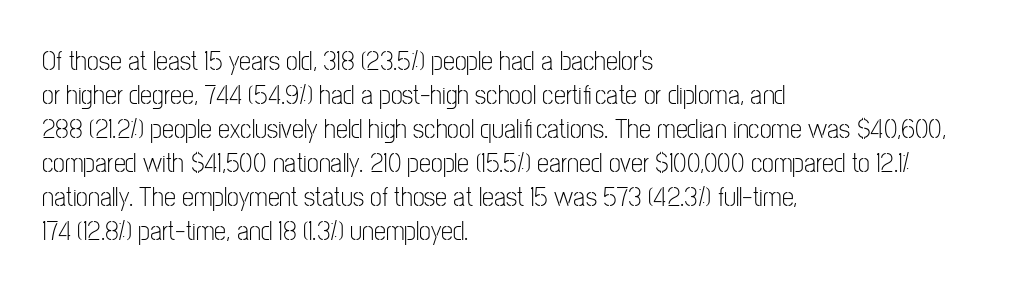
Q: Is the text bold? A: No.
Q: Is the text italic (slanted)? A: No, it is upright.
Q: Is the text underlined? A: No.
Q: How is the paragraph aligned? A: Left-aligned.
Q: Is the spacing between letters normal or unusually wide? A: Normal.
Q: Is the spacing between lines tight, normal or loose? A: Normal.
